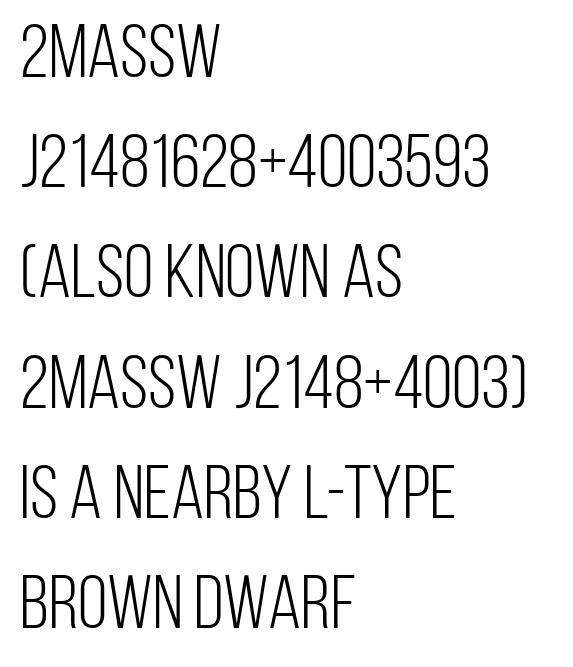
Looks like regular typesetting: each glyph gets only the width it needs. Normally led — the rows are evenly, conventionally spaced. The type sits square on the baseline with zero lean. Words float on clear page, feet unadorned. Default kerning and tracking; the words read as compact shapes.
